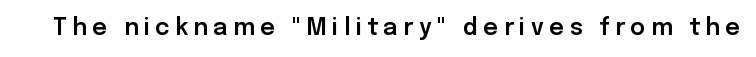
The image shows 23 px text type, upright; set unusually wide letter spacing (+0.24 em), not underlined.
